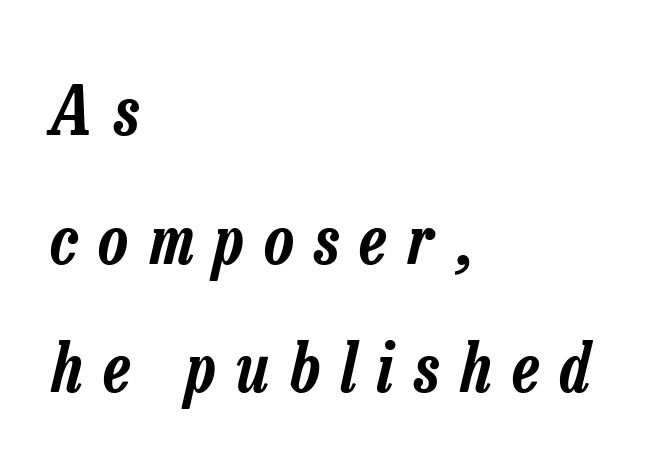
Note the varied advance widths — an 'i' is clearly narrower than an 'm'. One-word summary of the alignment: left. Notice how the stems are inclined rather than vertical — that's the hallmark of italics. Descender tails drop into unmarked territory.
